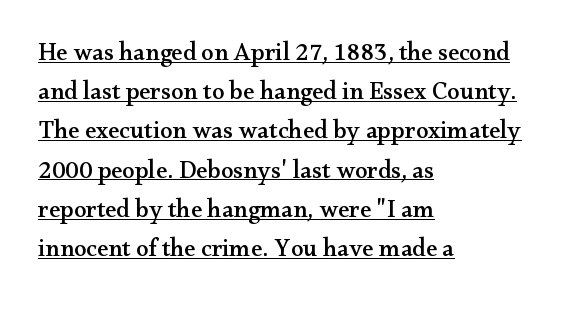
The image shows 25 px text type, upright; set left-aligned, normal line spacing (1.57x), normal letter spacing, underlined.
